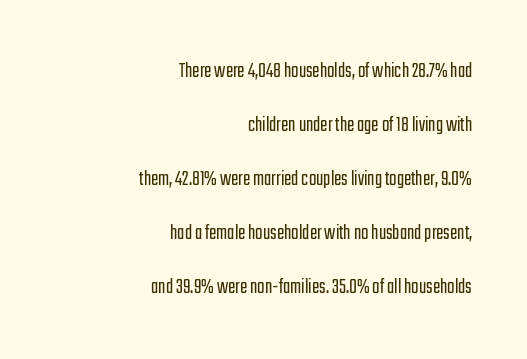
The image shows 22 px text type, upright; set right-aligned, loose line spacing (2.45x), normal letter spacing, not underlined.
